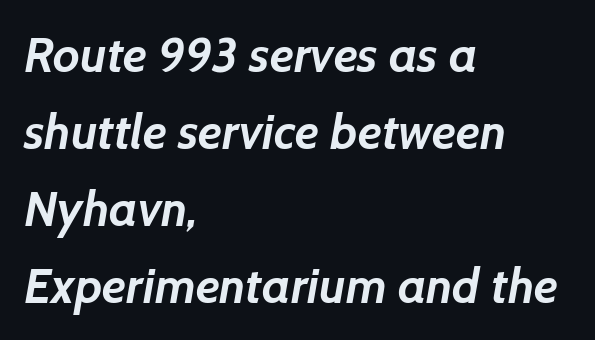
The image shows 49 px semibold sans-serif type; set left-aligned, normal line spacing (1.57x), normal letter spacing, not underlined; low stroke contrast and a medium x-height.
